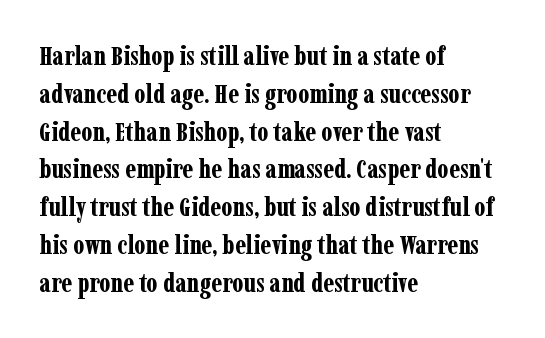
{"italic": "no", "bold": "yes", "underline": "no", "align": "left", "line_spacing": "normal", "line_spacing_ratio": 1.4, "letter_spacing": "normal", "letter_spacing_em": 0.0, "glyph_px": 27}
